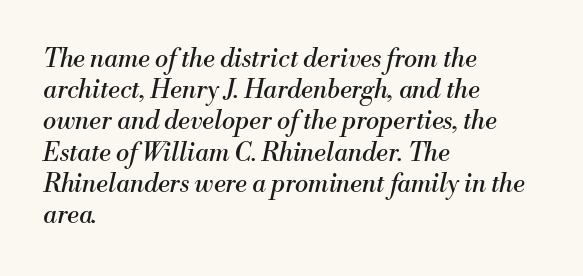
Compared with a typical body face, this is equally light or lighter still. Tracking here is standard; glyphs follow each other at the usual distance. Check the space under the baseline: it is left empty. The designer left line spacing at the default. The typesetter chose a ragged-right arrangement here.
